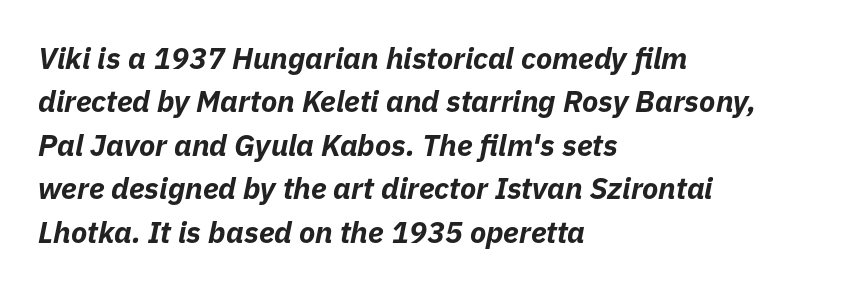
The letterforms sit shoulder to shoulder at normal distance. The strokes are fattened all the way to bold. Short and long lines alike share a common starting point at left. Emphasis-style slanted type is in use.
